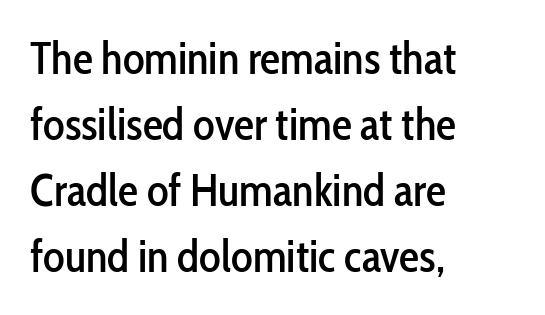
{"serif": "no", "italic": "no", "width": "condensed", "stroke_contrast": "low", "x_height": "medium", "monospaced": "no", "underline": "no", "align": "left", "line_spacing": "normal", "line_spacing_ratio": 1.47, "letter_spacing": "normal", "letter_spacing_em": 0.0, "glyph_px": 45}
